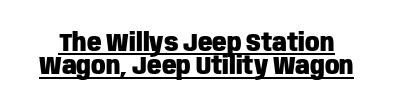
The image shows 24 px bold type, upright; set tight line spacing (0.97x), normal letter spacing, underlined.
